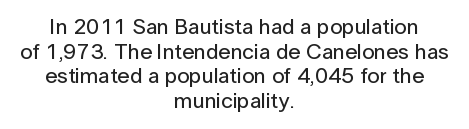
Letters rest on an invisible, unmarked baseline. Upright lettering throughout. Layout note: lines centered. Tightly led — the rows are bunched.
